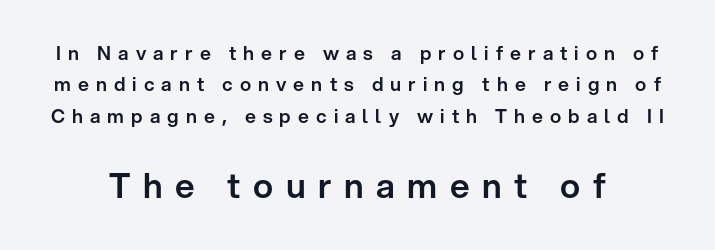
In terms of letterform style, serifs are entirely absent. What's the leading like? Ordinary, nothing unusual. Only glyphs here, with clear space below each row. Look at the glyph heights: the lower group is clearly the bigger setting.
